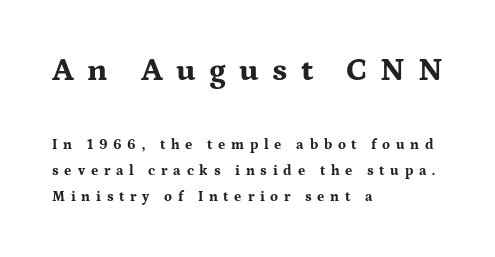
Characters remain perfectly vertical along every line. Is this a sans? No — the strokes have serifs. Which of the two is more prominent by size? The first, at the top. Look at the tracking — it's clearly loosened, letters drifting apart. The text block is weighted toward the left margin, trailing off unevenly rightward. This is heavy type, rendered in bold.
